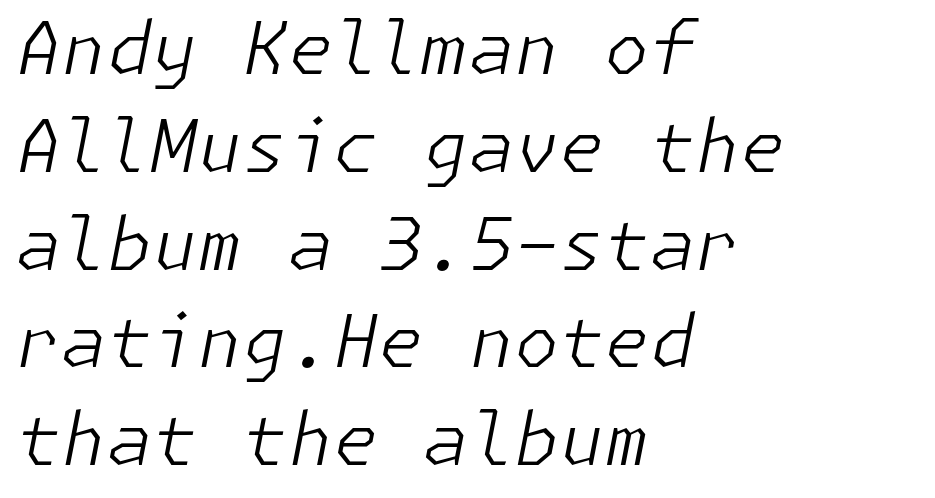
The image shows 73 px light type, italic (leaning right); set left-aligned, normal line spacing (1.34x), normal letter spacing, not underlined; low stroke contrast and a medium x-height.
